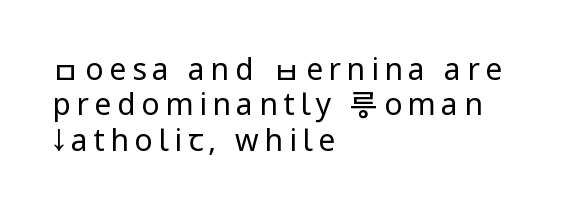
Q: Is the text bold? A: No.
Q: Is the text italic (slanted)? A: No, it is upright.
Q: Is the typeface a serif or a sans-serif typeface? A: Sans-serif.
Q: Is the text underlined? A: No.
Q: How is the paragraph aligned? A: Left-aligned.
Q: Width (condensed, normal, or wide)? A: Condensed.
Q: Stroke contrast? A: Low.
Q: x-height? A: Large.
Q: Monospaced? A: No.
